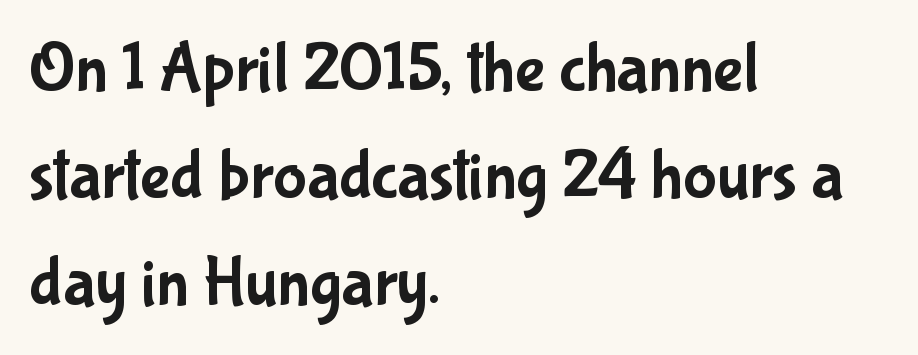
The image shows 70 px condensed sans-serif type, upright; set left-aligned, normal line spacing (1.53x), normal letter spacing, not underlined; low stroke contrast and a medium x-height.
